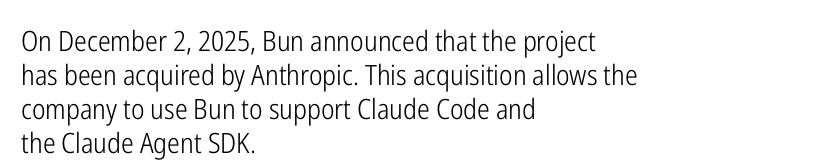
{"serif": "no", "italic": "no", "bold": "no", "weight": "light", "width": "condensed", "stroke_contrast": "low", "x_height": "medium", "monospaced": "no", "underline": "no", "align": "left", "line_spacing_ratio": 1.21, "letter_spacing": "normal", "letter_spacing_em": 0.0, "glyph_px": 28}
